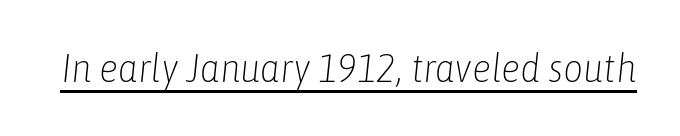
{"italic": "yes", "lean": "right", "slant_degrees": 6, "bold": "no", "weight": "light", "width": "condensed", "stroke_contrast": "low", "x_height": "medium", "monospaced": "no", "underline": "yes", "letter_spacing": "normal", "letter_spacing_em": 0.0, "glyph_px": 39}
